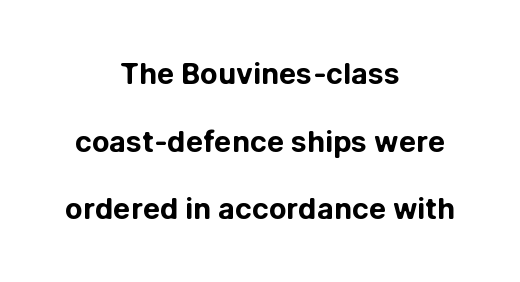
{"serif": "no", "italic": "no", "bold": "yes", "weight": "bold", "width": "normal", "stroke_contrast": "low", "x_height": "medium", "monospaced": "no", "underline": "no", "align": "center", "line_spacing": "loose", "line_spacing_ratio": 2.33, "letter_spacing": "normal", "letter_spacing_em": 0.0, "glyph_px": 29}
